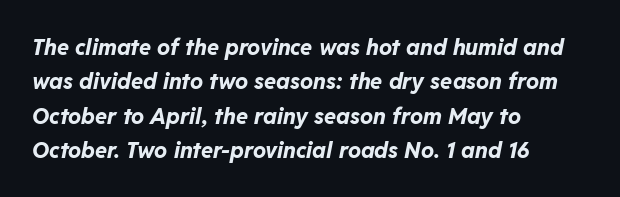
These lines were composed using italics. Short note: letters normally spaced. The lines are quadded left. Is there much room between lines? A standard amount, neither cramped nor airy.
